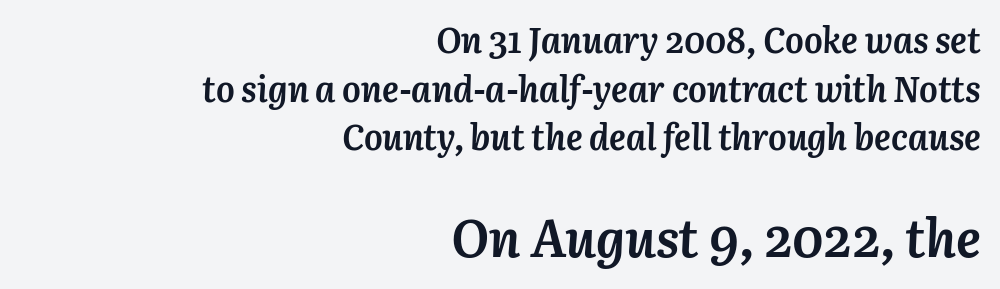
Q: Is the text bold? A: Yes.
Q: Is the text italic (slanted)? A: Yes, it leans right by about 3 degrees.
Q: Is the text underlined? A: No.
Q: How is the paragraph aligned? A: Right-aligned.
Q: Is the spacing between letters normal or unusually wide? A: Normal.
Q: Is the spacing between lines tight, normal or loose? A: Normal.
Q: Which block of text is set in a larger size, the first (top) or the second (bottom)? A: The second (bottom) one.
Q: Width (condensed, normal, or wide)? A: Normal.
Q: Stroke contrast? A: Medium.
Q: x-height? A: Medium.
Q: Monospaced? A: No.
